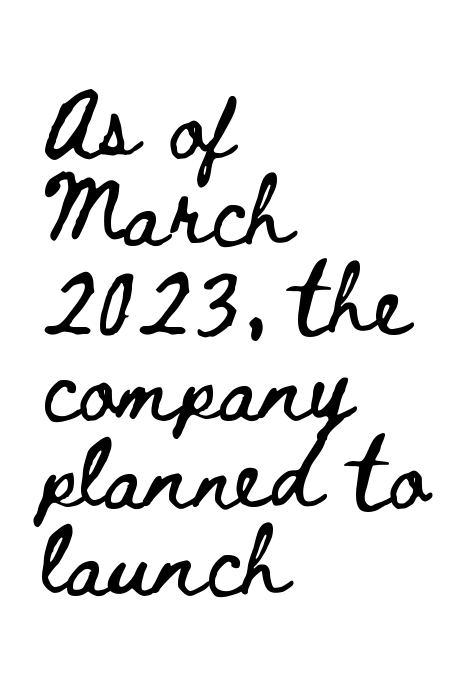
{"width": "wide", "stroke_contrast": "low", "x_height": "small", "monospaced": "no", "underline": "no", "align": "left", "line_spacing": "normal", "line_spacing_ratio": 1.25, "letter_spacing": "normal", "letter_spacing_em": 0.0, "glyph_px": 70}
